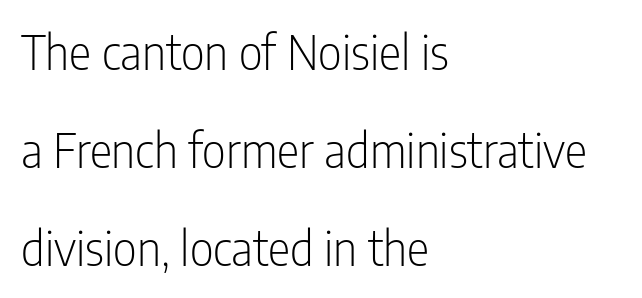
{"serif": "no", "italic": "no", "bold": "no", "weight": "light", "width": "condensed", "stroke_contrast": "low", "x_height": "medium", "monospaced": "no", "underline": "no", "align": "left", "line_spacing": "loose", "line_spacing_ratio": 2.08, "letter_spacing": "normal", "letter_spacing_em": 0.0, "glyph_px": 47}
